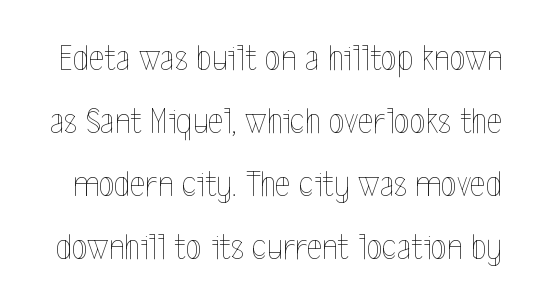
The image shows 37 px thin, condensed type, upright; set normal line spacing (1.7x), normal letter spacing, not underlined; a medium x-height.
